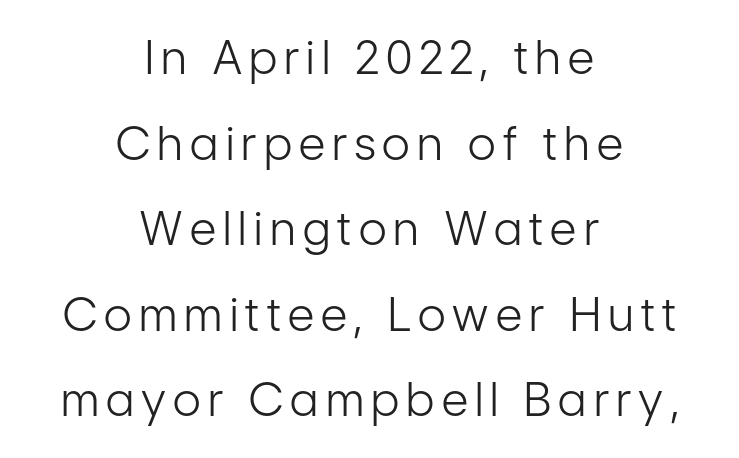
The image shows 46 px light, condensed sans-serif type, upright; set centered, line spacing 1.86x, not underlined; low stroke contrast and a medium x-height.
